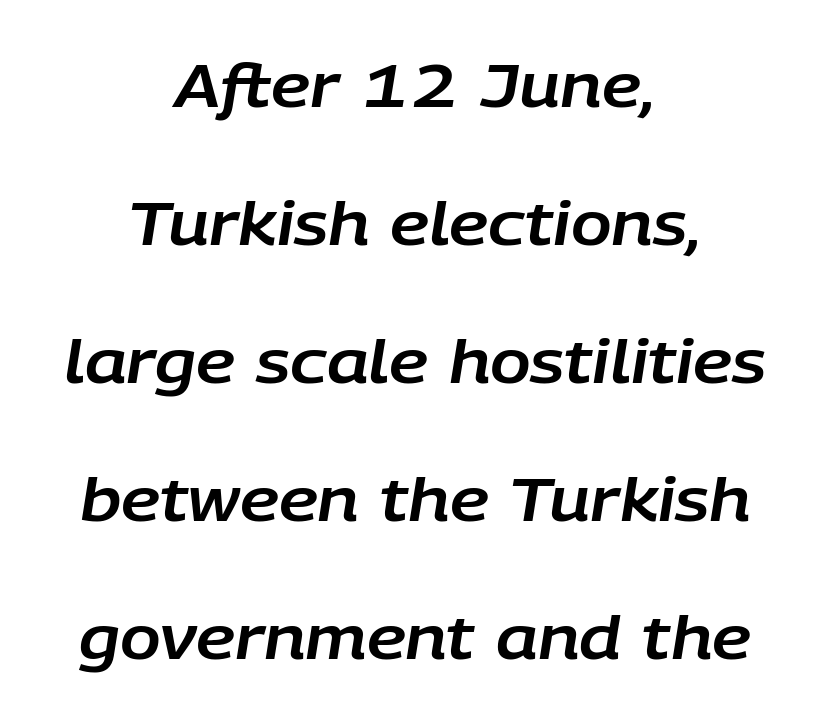
{"italic": "yes", "lean": "right", "slant_degrees": 9, "width": "normal", "stroke_contrast": "low", "x_height": "large", "monospaced": "no", "underline": "no", "align": "center", "line_spacing": "loose", "line_spacing_ratio": 2.3, "letter_spacing": "normal", "letter_spacing_em": 0.0, "glyph_px": 60}
